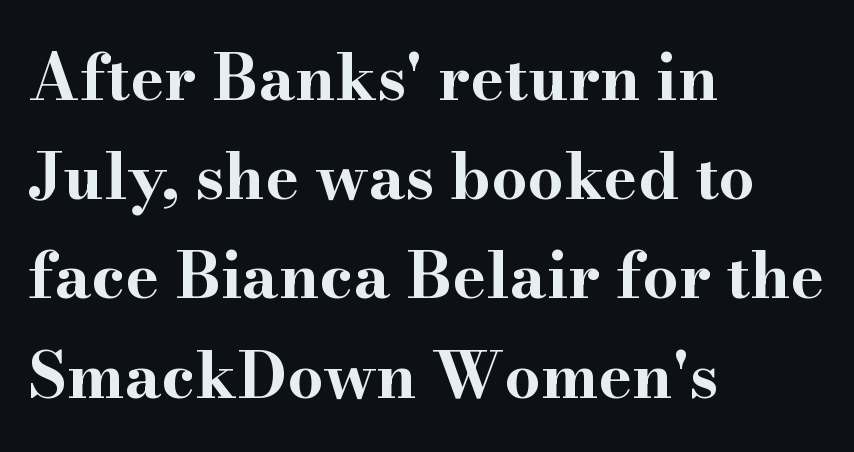
The image shows 64 px bold, wide serif type, upright; set left-aligned, normal line spacing (1.55x), normal letter spacing, not underlined; high stroke contrast and a small x-height.
